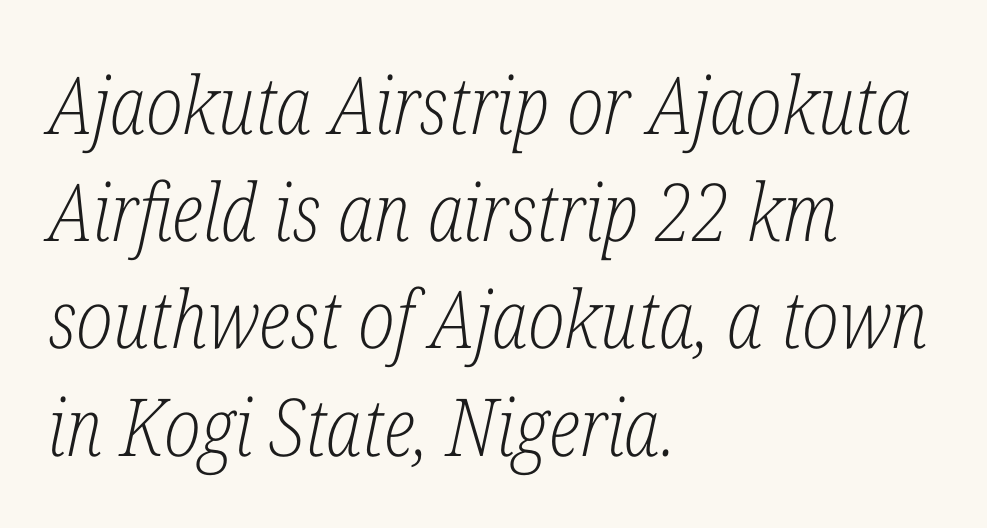
{"serif": "yes", "italic": "yes", "lean": "right", "slant_degrees": 12, "bold": "no", "weight": "light", "width": "condensed", "stroke_contrast": "low", "x_height": "medium", "monospaced": "no", "underline": "no", "align": "left", "line_spacing": "normal", "line_spacing_ratio": 1.34, "letter_spacing": "normal", "letter_spacing_em": 0.0, "glyph_px": 80}
